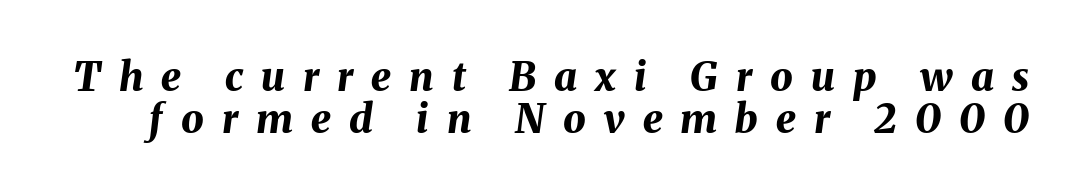
The image shows 40 px bold type, italic (leaning right); set tight line spacing (1.05x), unusually wide letter spacing (+0.45 em), not underlined; medium stroke contrast and a medium x-height.
